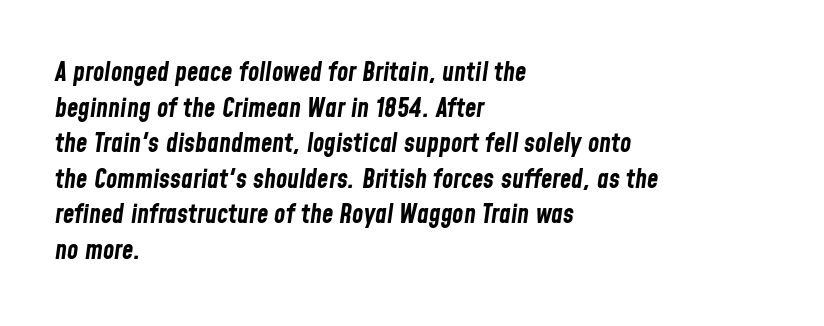
You'd pick this weight for a headline — it's a proper bold. A clean baseline with only descenders dipping below it. Regular leading. The whole block is typeset with a tilt. No extra tracking has been applied to these lines. All the whitespace from short lines collects on the right.
